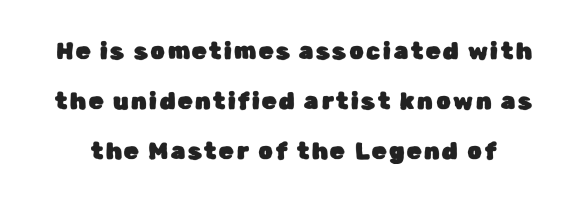
{"italic": "no", "underline": "no", "line_spacing": "loose", "line_spacing_ratio": 2.17, "glyph_px": 23}
